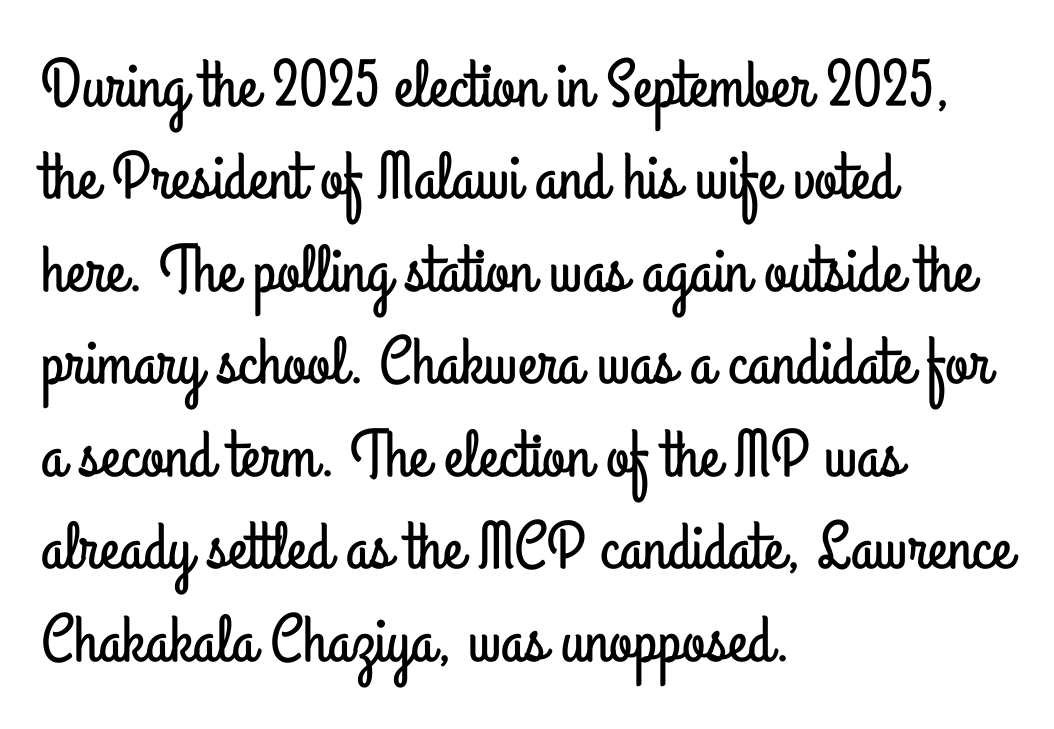
The image shows 67 px condensed sans-serif type, upright; set left-aligned, normal line spacing (1.38x), normal letter spacing, not underlined; low stroke contrast and a small x-height.
